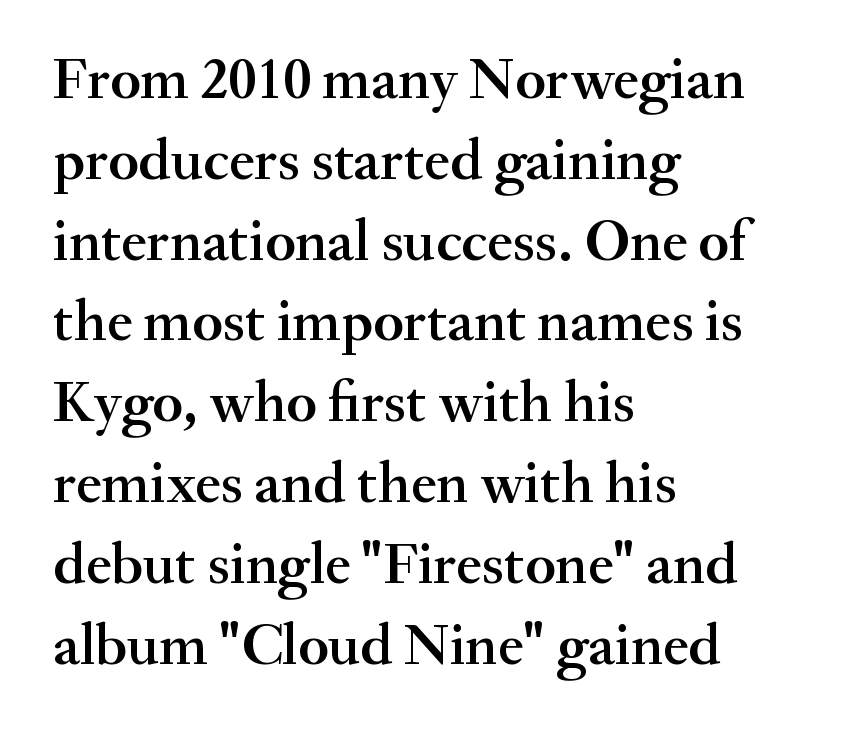
{"serif": "yes", "italic": "no", "bold": "semi", "weight": "semibold", "width": "normal", "stroke_contrast": "medium", "x_height": "small", "monospaced": "no", "underline": "no", "align": "left", "line_spacing": "normal", "line_spacing_ratio": 1.37, "letter_spacing": "normal", "letter_spacing_em": 0.0, "glyph_px": 59}
